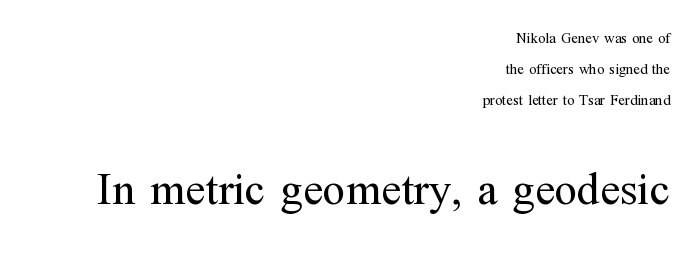
A student would notice the bottom passage is typeset larger than what precedes it. The face looks like a standard text weight, possibly lighter. The strip under each line holds only bare page. This sample uses plain, unmodified letter spacing. This is the regular roman posture of the typeface.
